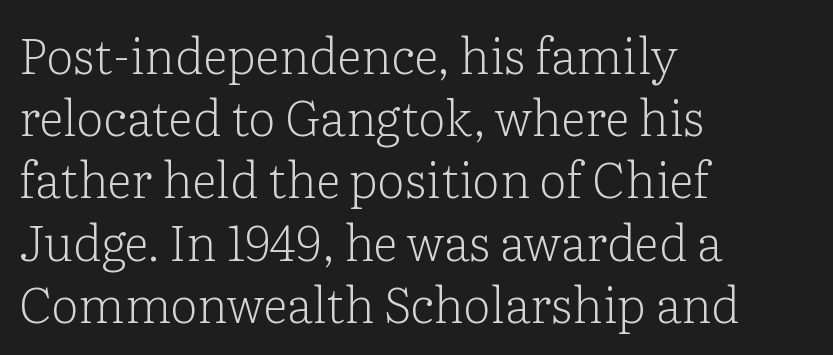
Q: Is the text bold? A: No.
Q: Is the text italic (slanted)? A: No, it is upright.
Q: Is the typeface a serif or a sans-serif typeface? A: Serif.
Q: Is the text underlined? A: No.
Q: How is the paragraph aligned? A: Left-aligned.
Q: Is the spacing between letters normal or unusually wide? A: Normal.
Q: Is the spacing between lines tight, normal or loose? A: Normal.
Q: Width (condensed, normal, or wide)? A: Normal.
Q: Stroke contrast? A: Low.
Q: x-height? A: Medium.
Q: Monospaced? A: No.
